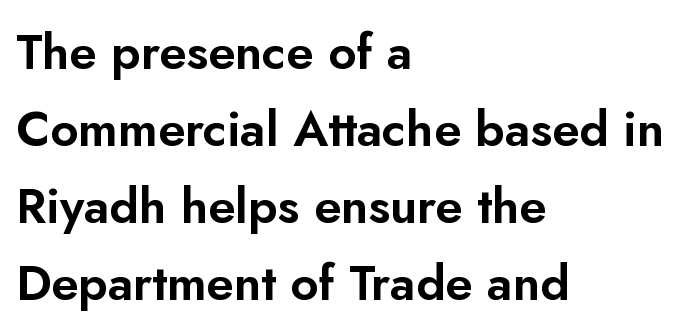
The paragraph shown leans on its left margin. This rendering leaves character spacing at its baseline value. Vertically, the passage feels balanced, rows spaced as you'd expect. Character widths vary here, with narrow letters taking less room than wide ones.
